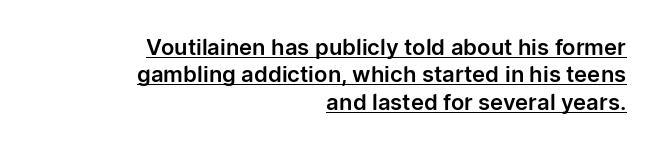
{"italic": "no", "underline": "yes", "align": "right", "line_spacing": "normal", "line_spacing_ratio": 1.25, "letter_spacing": "normal", "letter_spacing_em": 0.0, "glyph_px": 22}
